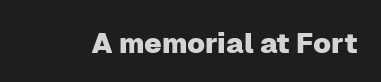
Q: Is the text italic (slanted)? A: No, it is upright.
Q: Is the typeface a serif or a sans-serif typeface? A: Sans-serif.
Q: Is the text underlined? A: No.
Q: Is the spacing between letters normal or unusually wide? A: Normal.
Q: Width (condensed, normal, or wide)? A: Normal.
Q: Stroke contrast? A: Low.
Q: x-height? A: Medium.
Q: Monospaced? A: No.
